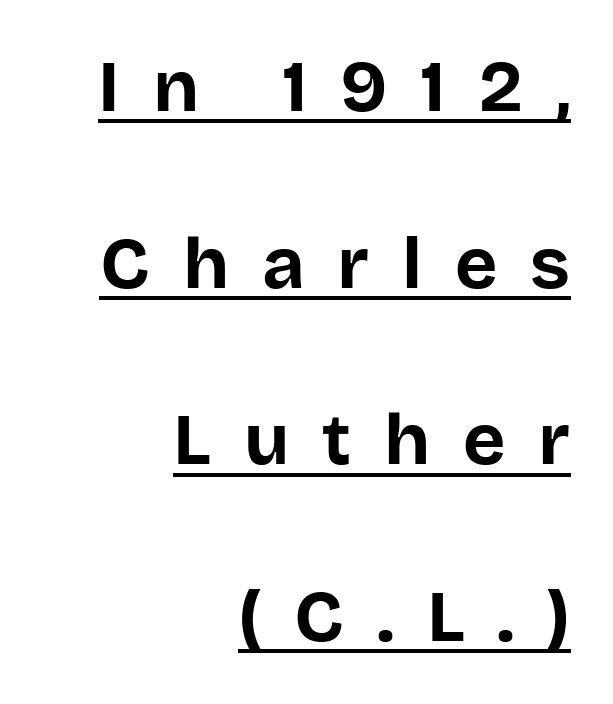
{"serif": "no", "italic": "no", "bold": "yes", "weight": "bold", "width": "normal", "stroke_contrast": "low", "x_height": "large", "monospaced": "no", "underline": "yes", "align": "right", "line_spacing": "loose", "line_spacing_ratio": 2.42, "letter_spacing": "wide", "letter_spacing_em": 0.45, "glyph_px": 73}
